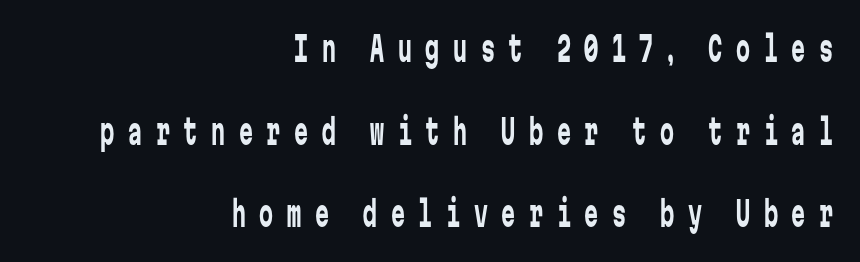
The image shows 35 px regular-weight, condensed sans-serif type, upright, monospaced; set right-aligned, loose line spacing (2.36x), unusually wide letter spacing (+0.39 em), not underlined; low stroke contrast and a medium x-height.
